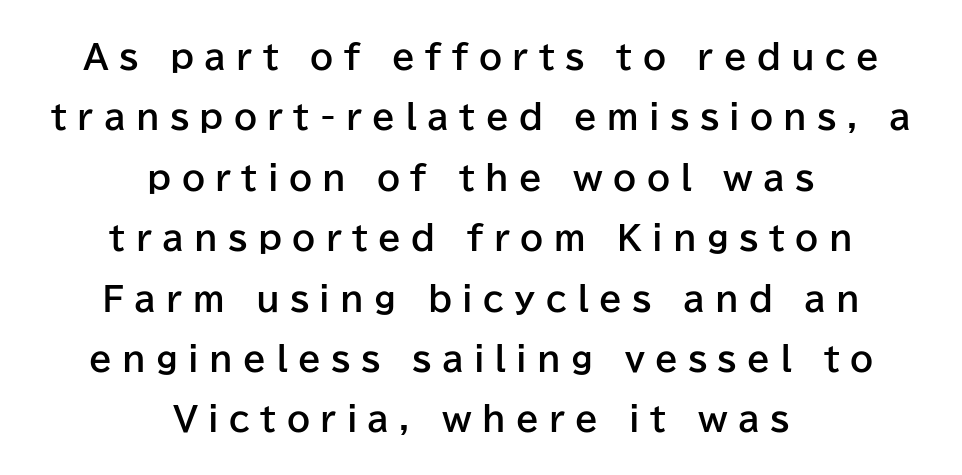
The image shows 33 px bold sans-serif type, upright; set centered, line spacing 1.83x, unusually wide letter spacing (+0.31 em), not underlined; low stroke contrast and a medium x-height.
